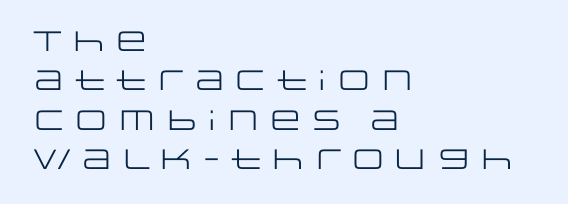
Q: Is the text bold? A: No.
Q: Is the text italic (slanted)? A: No, it is upright.
Q: Is the typeface a serif or a sans-serif typeface? A: Sans-serif.
Q: Is the text underlined? A: No.
Q: How is the paragraph aligned? A: Left-aligned.
Q: Is the spacing between letters normal or unusually wide? A: Normal.
Q: Is the spacing between lines tight, normal or loose? A: Normal.
Q: Width (condensed, normal, or wide)? A: Wide.
Q: Stroke contrast? A: Low.
Q: x-height? A: Large.
Q: Monospaced? A: No.
